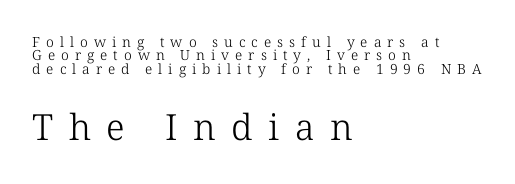
Q: Is the text bold? A: No.
Q: Is the text italic (slanted)? A: No, it is upright.
Q: Is the typeface a serif or a sans-serif typeface? A: Serif.
Q: Is the text underlined? A: No.
Q: How is the paragraph aligned? A: Left-aligned.
Q: Is the spacing between letters normal or unusually wide? A: Unusually wide.
Q: Is the spacing between lines tight, normal or loose? A: Tight.
Q: Which block of text is set in a larger size, the first (top) or the second (bottom)? A: The second (bottom) one.
Q: Width (condensed, normal, or wide)? A: Normal.
Q: Stroke contrast? A: Low.
Q: x-height? A: Medium.
Q: Monospaced? A: No.
